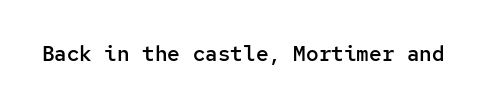
{"italic": "no", "bold": "semi", "underline": "no", "letter_spacing": "normal", "letter_spacing_em": 0.0, "glyph_px": 21}
